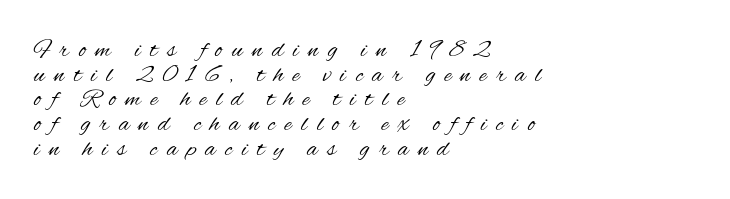
This rendering uses left alignment, leaving the right contour irregular. Any mark beneath the type? The region is blank. Each word looks stretched out because of the extra space between its letters.
